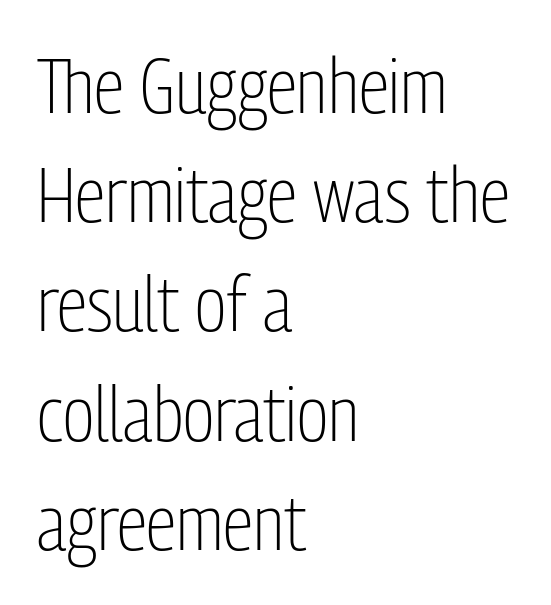
The image shows 78 px light, condensed sans-serif type, upright; set left-aligned, normal line spacing (1.4x), normal letter spacing, not underlined; low stroke contrast and a medium x-height.
